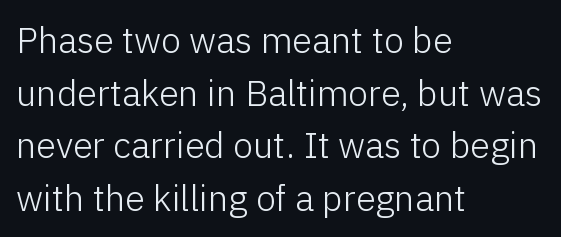
{"serif": "no", "italic": "no", "bold": "no", "weight": "light", "width": "normal", "stroke_contrast": "low", "x_height": "medium", "monospaced": "no", "underline": "no", "align": "left", "line_spacing": "normal", "line_spacing_ratio": 1.46, "letter_spacing": "normal", "letter_spacing_em": 0.0, "glyph_px": 36}
